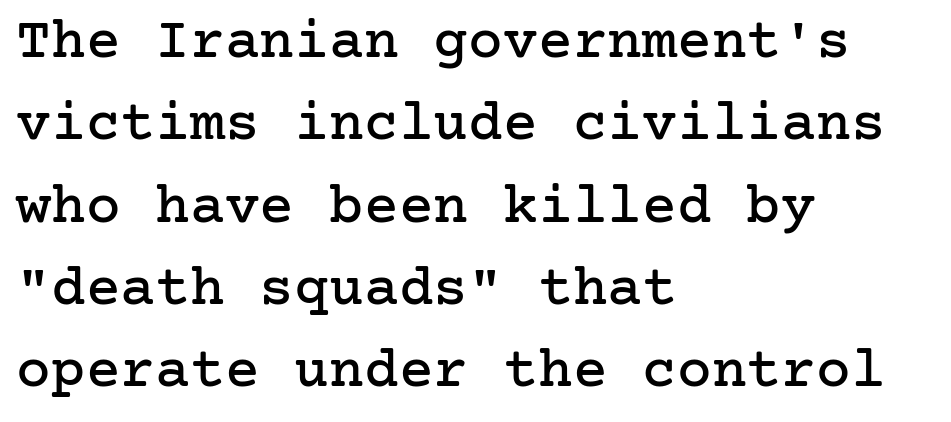
{"serif": "yes", "italic": "no", "width": "normal", "stroke_contrast": "low", "x_height": "medium", "underline": "no", "align": "left", "line_spacing": "normal", "line_spacing_ratio": 1.42, "letter_spacing": "normal", "letter_spacing_em": 0.0, "glyph_px": 58}
